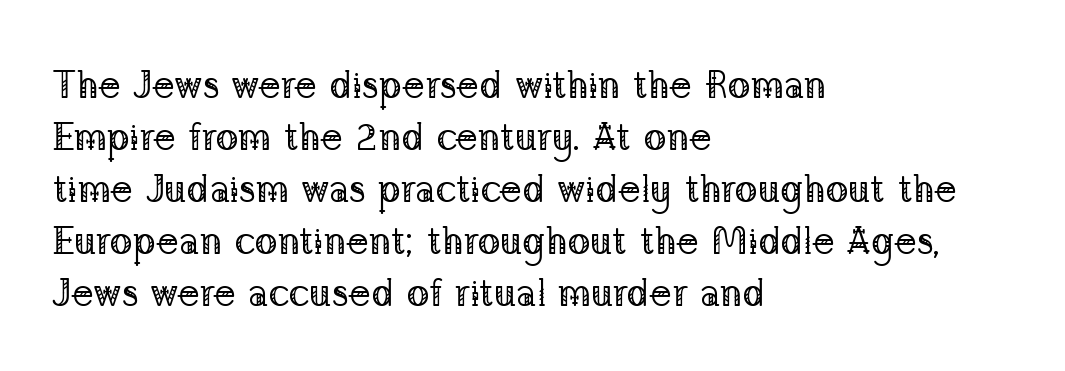
Q: Is the text bold? A: No.
Q: Is the text italic (slanted)? A: No, it is upright.
Q: Is the typeface a serif or a sans-serif typeface? A: Serif.
Q: Is the text underlined? A: No.
Q: How is the paragraph aligned? A: Left-aligned.
Q: Is the spacing between letters normal or unusually wide? A: Normal.
Q: Is the spacing between lines tight, normal or loose? A: Normal.
Q: Width (condensed, normal, or wide)? A: Normal.
Q: Stroke contrast? A: Low.
Q: x-height? A: Medium.
Q: Monospaced? A: No.
